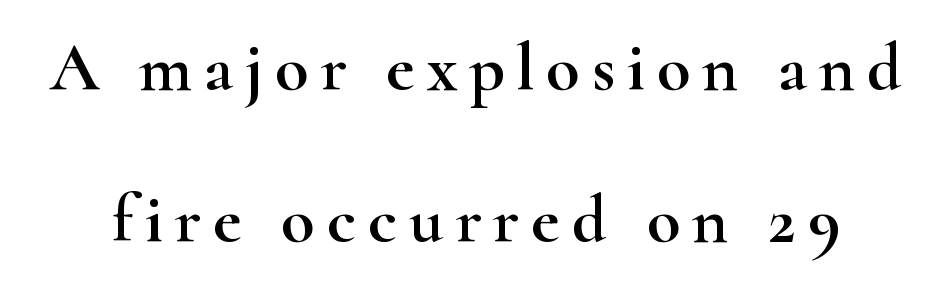
You could not count columns in this text — the font is proportionally spaced. Rows of type keep a wide berth in the vertical direction. Are there feet on the stems? There are — it's a serif. The space beneath each line is pristine and unruled.
